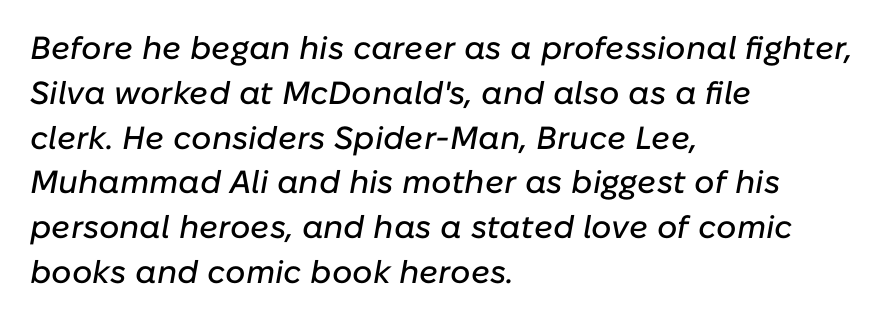
Evenly set lines give the paragraph a standard silhouette. Lines of text with bare space underneath. The rendering uses natural spacing where letterforms have individual widths. The rendering keeps characters at their native spacing. Looking at the ascenders, they clearly lean.
